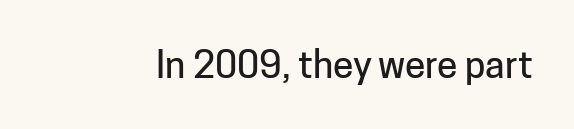
The image shows 37 px sans-serif type, upright; set normal letter spacing, not underlined; low stroke contrast and a medium x-height.
